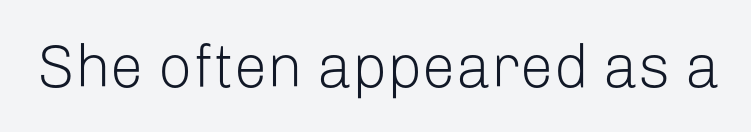
{"serif": "no", "italic": "no", "bold": "no", "weight": "light", "width": "normal", "stroke_contrast": "low", "x_height": "medium", "monospaced": "no", "underline": "no", "letter_spacing": "normal", "letter_spacing_em": 0.0, "glyph_px": 60}
